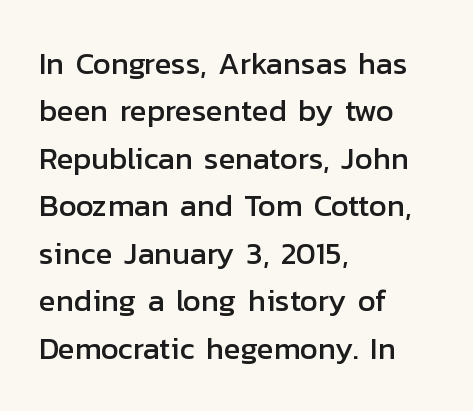
{"serif": "no", "italic": "no", "width": "normal", "stroke_contrast": "low", "x_height": "medium", "monospaced": "no", "underline": "no", "align": "left", "line_spacing": "normal", "line_spacing_ratio": 1.53, "letter_spacing": "normal", "letter_spacing_em": 0.0, "glyph_px": 31}
